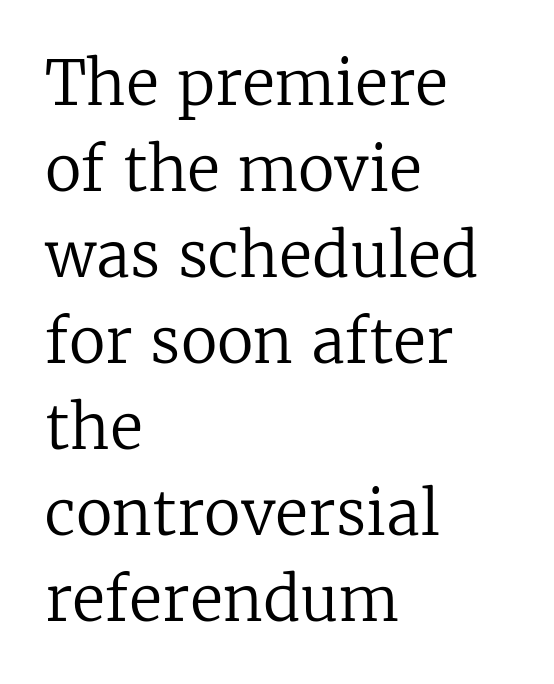
The image shows 61 px regular-weight serif type, upright; set left-aligned, normal line spacing (1.41x), normal letter spacing, not underlined; low stroke contrast and a medium x-height.
